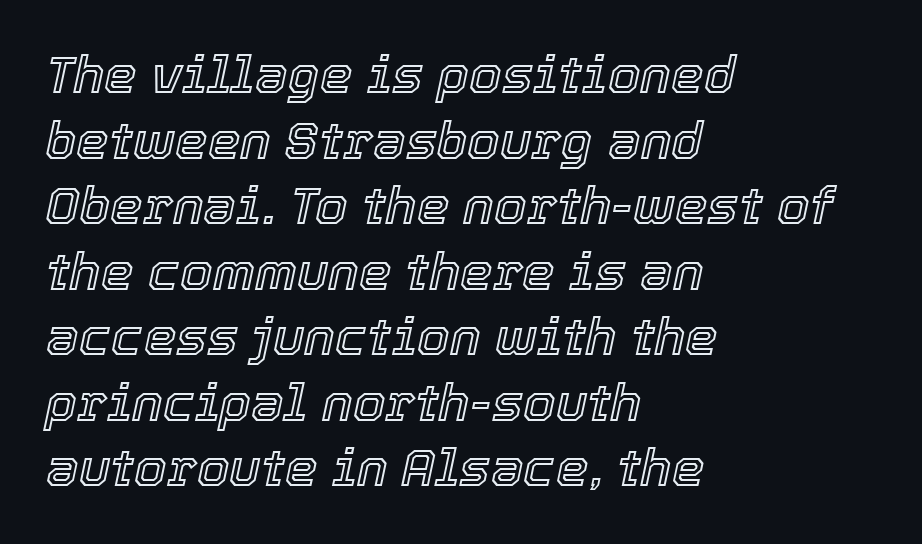
Letter spacing: default. Letters rest on an invisible, unmarked baseline. Students, observe: this is what conventionally led text looks like. The face used here is proportionally spaced, like ordinary book or web type.
